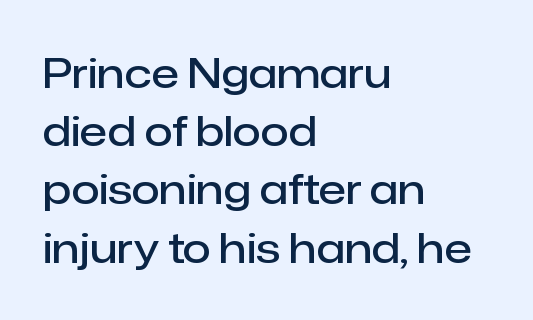
Serifs: no, the terminals of the letterforms are clean. Do the characters align in a grid? No, the font is proportional. The sample has been set in demibold, a notch under bold. The gaps between neighbouring characters are ordinary and unremarkable. Each row of text sits above clean, open space. Notice how the stems are strictly vertical — no italics here.
